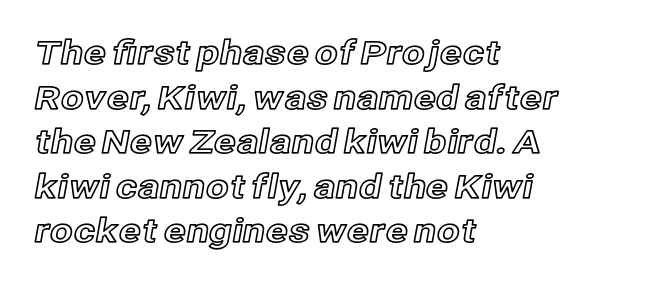
Q: Is the text italic (slanted)? A: Yes.
Q: Is the text underlined? A: No.
Q: How is the paragraph aligned? A: Left-aligned.
Q: Is the spacing between letters normal or unusually wide? A: Normal.
Q: Is the spacing between lines tight, normal or loose? A: Normal.
Q: Width (condensed, normal, or wide)? A: Normal.
Q: x-height? A: Medium.
Q: Monospaced? A: No.
